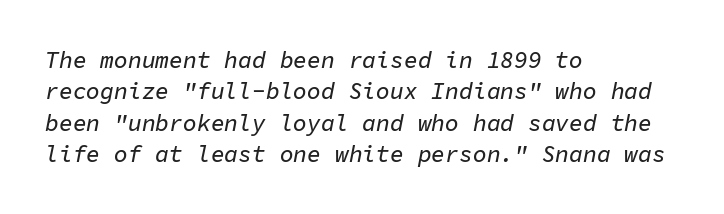
{"italic": "yes", "lean": "right", "slant_degrees": 11, "underline": "no", "align": "left", "line_spacing": "normal", "line_spacing_ratio": 1.36, "letter_spacing": "normal", "letter_spacing_em": 0.0, "glyph_px": 23}
